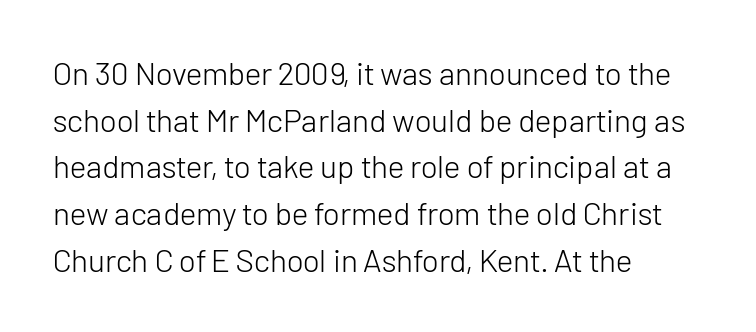
The image shows 32 px light sans-serif type, upright; set left-aligned, normal line spacing (1.46x), normal letter spacing, not underlined; low stroke contrast and a medium x-height.
